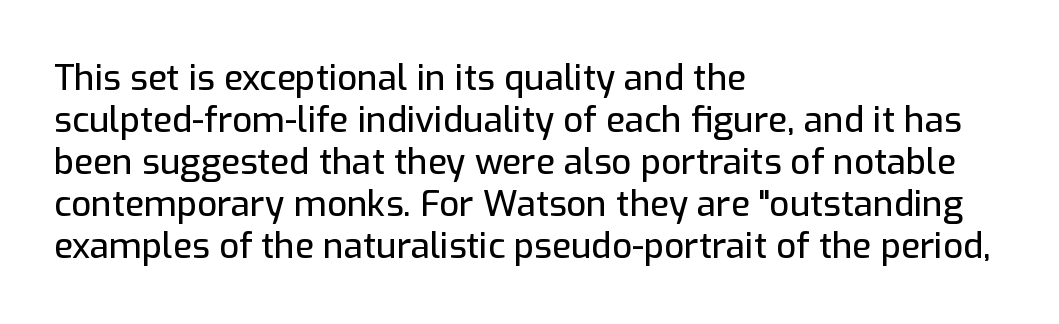
Short and long lines alike share a common starting point at left. The typography opts for an upright posture over an oblique one. Each letter's strokes conclude bluntly, with no projecting serifs. Any mark beneath the type? The region is blank.
